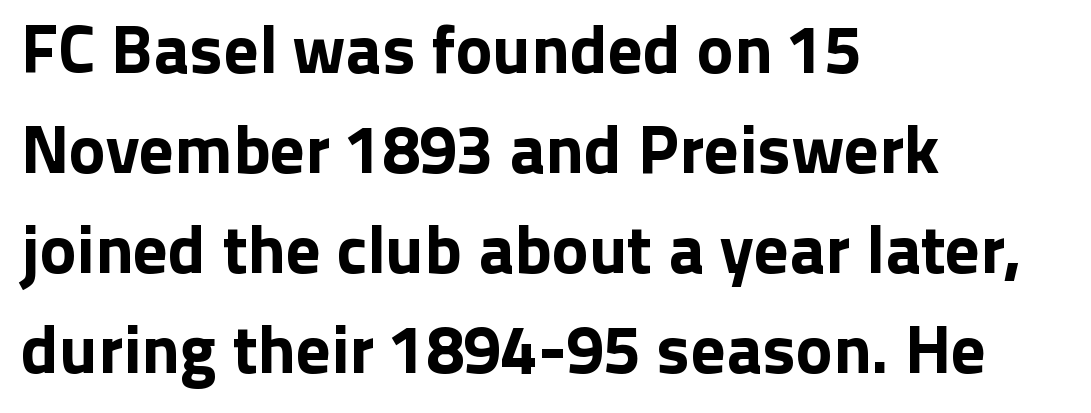
Q: Is the text italic (slanted)? A: No, it is upright.
Q: Is the typeface a serif or a sans-serif typeface? A: Sans-serif.
Q: Is the text underlined? A: No.
Q: How is the paragraph aligned? A: Left-aligned.
Q: Is the spacing between letters normal or unusually wide? A: Normal.
Q: Is the spacing between lines tight, normal or loose? A: Normal.
Q: Width (condensed, normal, or wide)? A: Normal.
Q: Stroke contrast? A: Low.
Q: x-height? A: Medium.
Q: Monospaced? A: No.
